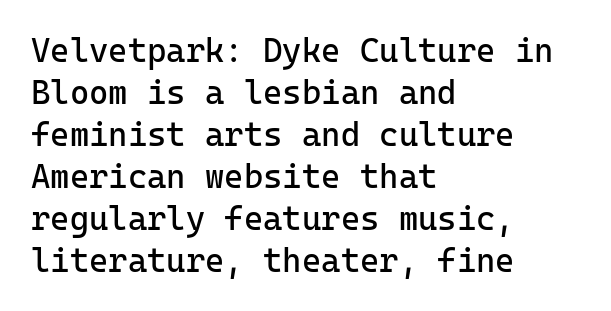
Q: Is the text bold? A: No.
Q: Is the text italic (slanted)? A: No, it is upright.
Q: Is the typeface a serif or a sans-serif typeface? A: Sans-serif.
Q: Is the text underlined? A: No.
Q: How is the paragraph aligned? A: Left-aligned.
Q: Is the spacing between letters normal or unusually wide? A: Normal.
Q: Is the spacing between lines tight, normal or loose? A: Normal.
Q: Width (condensed, normal, or wide)? A: Normal.
Q: Stroke contrast? A: Low.
Q: x-height? A: Medium.
Q: Monospaced? A: Yes.
